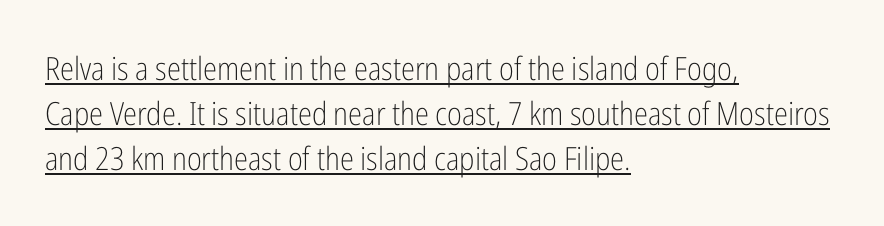
Q: Is the text bold? A: No.
Q: Is the text italic (slanted)? A: No, it is upright.
Q: Is the typeface a serif or a sans-serif typeface? A: Sans-serif.
Q: Is the text underlined? A: Yes.
Q: How is the paragraph aligned? A: Left-aligned.
Q: Is the spacing between letters normal or unusually wide? A: Normal.
Q: Is the spacing between lines tight, normal or loose? A: Normal.
Q: Width (condensed, normal, or wide)? A: Condensed.
Q: Stroke contrast? A: Low.
Q: x-height? A: Medium.
Q: Monospaced? A: No.
